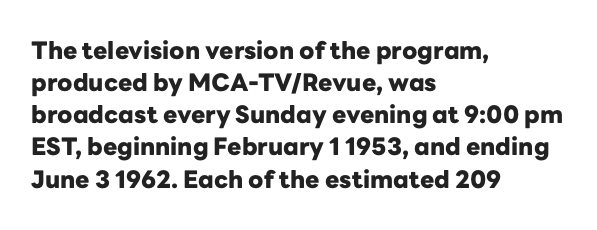
Heavy-handed strokes throughout: this text is bold. Ordinary non-slanted type is in use. The text block is weighted toward the left margin, trailing off unevenly rightward. Students, observe: this is what conventionally led text looks like. Students, note that the glyphs here touch the page at normal intervals. The words here are not underlined.
